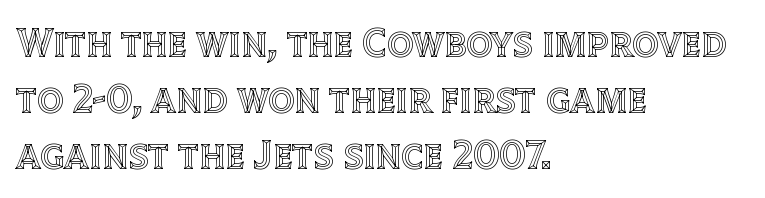
{"italic": "no", "width": "normal", "x_height": "large", "monospaced": "no", "underline": "no", "align": "left", "line_spacing": "normal", "line_spacing_ratio": 1.37, "letter_spacing": "normal", "letter_spacing_em": 0.0, "glyph_px": 41}
